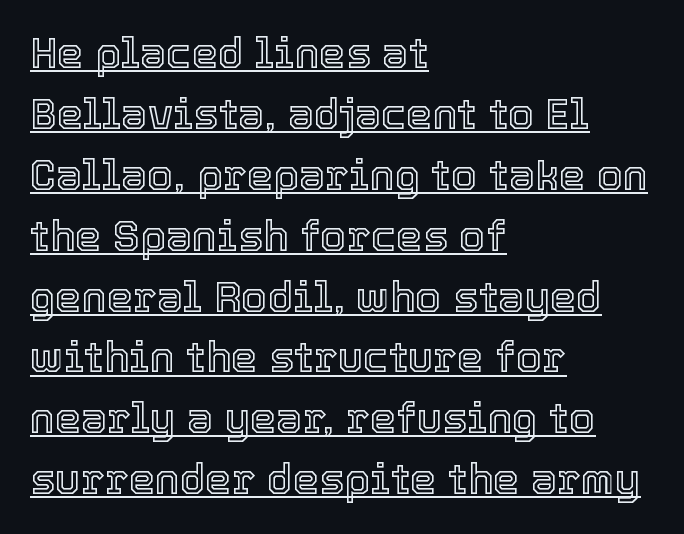
The paragraph has a hard left edge and a soft right edge. Looks like regular typesetting: each glyph gets only the width it needs. In designer terms, the underline attribute is active on this setting. Tracking value appears to be zero — textbook default spacing. In terms of leading, this rendering sits right in the middle.
